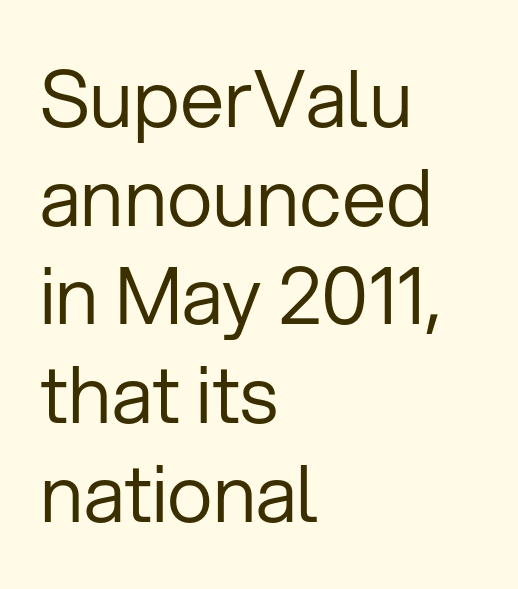
{"serif": "no", "italic": "no", "bold": "no", "weight": "regular", "width": "normal", "stroke_contrast": "low", "x_height": "medium", "monospaced": "no", "underline": "no", "align": "left", "line_spacing": "normal", "line_spacing_ratio": 1.25, "letter_spacing": "normal", "letter_spacing_em": 0.0, "glyph_px": 79}
